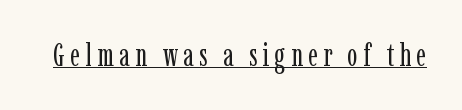
A typesetter would call this proportional, since set widths differ per character. Every stem runs plumb, perpendicular to the baseline. Weight: in the light-to-regular range. Unlike a clean sans, this face finishes its strokes with serifs.
